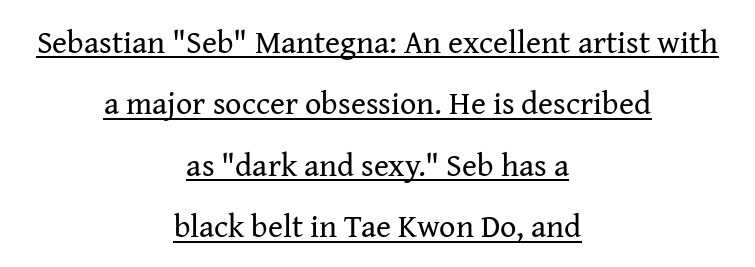
Q: Is the text bold? A: No.
Q: Is the text italic (slanted)? A: No, it is upright.
Q: Is the typeface a serif or a sans-serif typeface? A: Serif.
Q: Is the text underlined? A: Yes.
Q: How is the paragraph aligned? A: Centered.
Q: Is the spacing between letters normal or unusually wide? A: Normal.
Q: Is the spacing between lines tight, normal or loose? A: Loose.
Q: Width (condensed, normal, or wide)? A: Normal.
Q: Stroke contrast? A: Medium.
Q: x-height? A: Medium.
Q: Monospaced? A: No.
